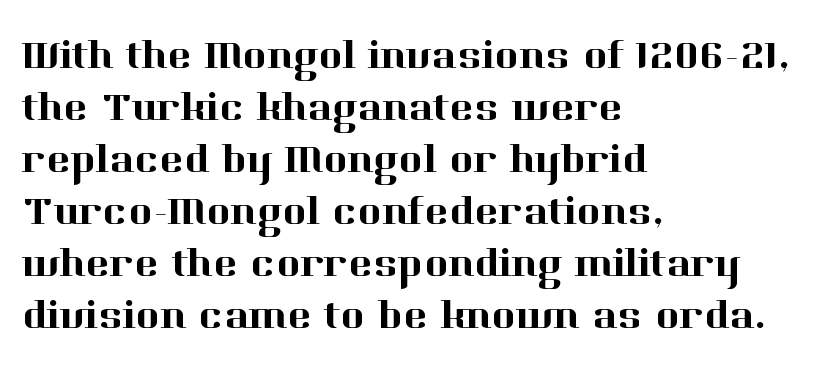
Q: Is the text italic (slanted)? A: No, it is upright.
Q: Is the typeface a serif or a sans-serif typeface? A: Serif.
Q: Is the text underlined? A: No.
Q: How is the paragraph aligned? A: Left-aligned.
Q: Is the spacing between letters normal or unusually wide? A: Normal.
Q: Is the spacing between lines tight, normal or loose? A: Normal.
Q: Width (condensed, normal, or wide)? A: Normal.
Q: Stroke contrast? A: High.
Q: x-height? A: Medium.
Q: Monospaced? A: No.
